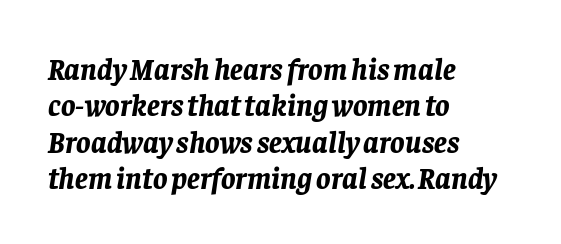
Q: Is the text bold? A: Yes.
Q: Is the text italic (slanted)? A: Yes, it leans right by about 8 degrees.
Q: Is the text underlined? A: No.
Q: How is the paragraph aligned? A: Left-aligned.
Q: Is the spacing between letters normal or unusually wide? A: Normal.
Q: Width (condensed, normal, or wide)? A: Normal.
Q: Stroke contrast? A: Low.
Q: x-height? A: Large.
Q: Monospaced? A: No.
